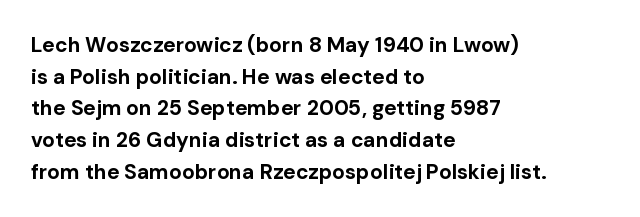
The image shows 21 px bold type, upright; set left-aligned, normal line spacing (1.51x), normal letter spacing, not underlined.
